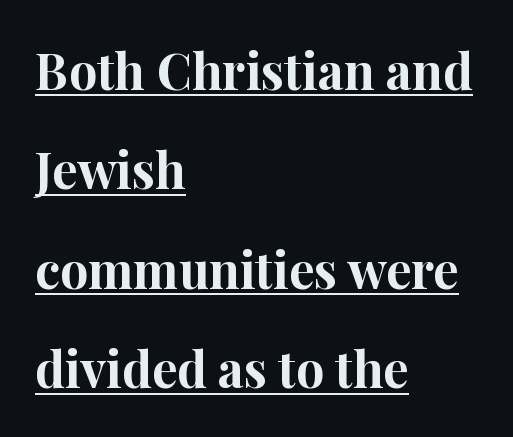
The image shows 50 px bold serif type, upright; set left-aligned, loose line spacing (1.99x), normal letter spacing, underlined; high stroke contrast and a medium x-height.
